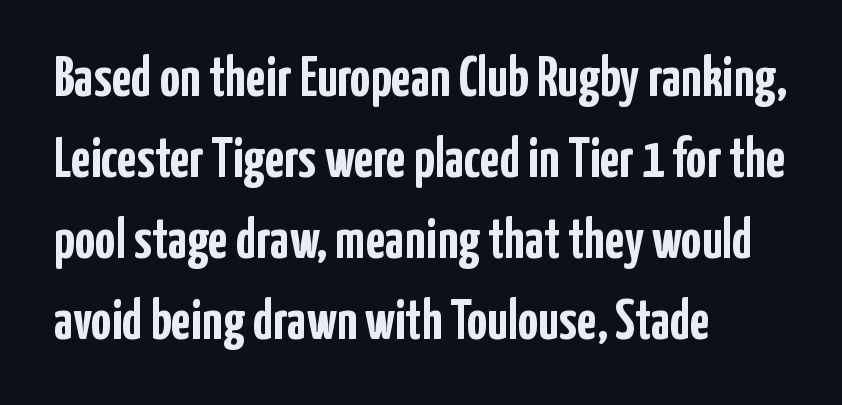
The image shows 57 px semibold, condensed sans-serif type, upright; set left-aligned, normal line spacing (1.42x), normal letter spacing, not underlined; low stroke contrast and a medium x-height.
